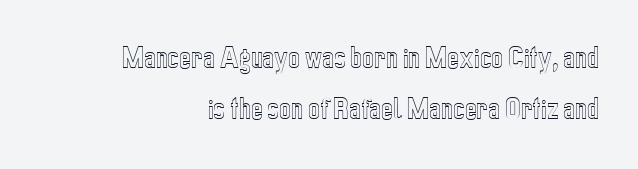
Q: Is the text italic (slanted)? A: No, it is upright.
Q: Is the text underlined? A: No.
Q: Is the spacing between letters normal or unusually wide? A: Normal.
Q: Is the spacing between lines tight, normal or loose? A: Loose.
